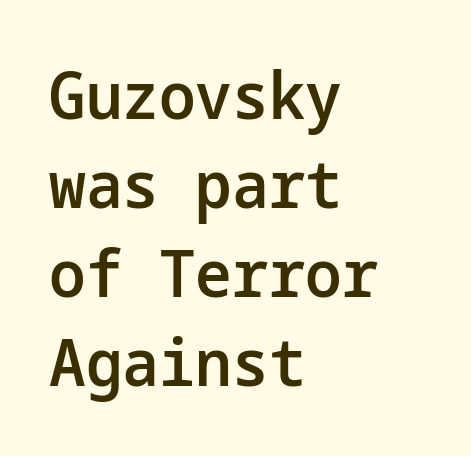
The image shows 65 px semibold sans-serif type, upright; set left-aligned, normal line spacing (1.37x), normal letter spacing, not underlined; low stroke contrast and a medium x-height.
